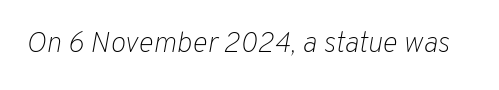
Q: Is the text bold? A: No.
Q: Is the text italic (slanted)? A: Yes, it leans right by about 10 degrees.
Q: Is the text underlined? A: No.
Q: Is the spacing between letters normal or unusually wide? A: Normal.
Q: Width (condensed, normal, or wide)? A: Normal.
Q: Stroke contrast? A: Low.
Q: x-height? A: Medium.
Q: Monospaced? A: No.
